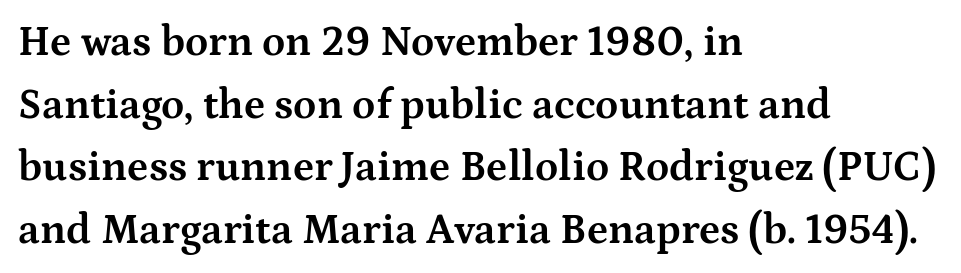
The image shows 42 px bold, wide serif type, upright; set left-aligned, normal line spacing (1.49x), normal letter spacing, not underlined; medium stroke contrast and a medium x-height.
